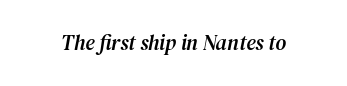
Q: Is the text italic (slanted)? A: Yes, it leans right by about 12 degrees.
Q: Is the text underlined? A: No.
Q: Is the spacing between letters normal or unusually wide? A: Normal.
